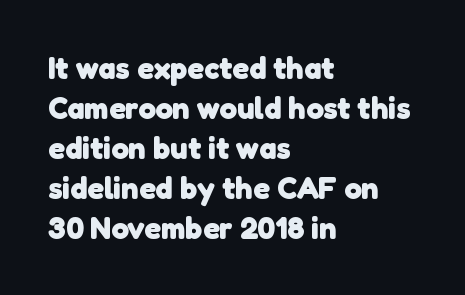
{"serif": "no", "bold": "yes", "weight": "heavy", "width": "normal", "stroke_contrast": "low", "x_height": "medium", "monospaced": "no", "underline": "no", "align": "left", "line_spacing": "normal", "line_spacing_ratio": 1.29, "letter_spacing": "normal", "letter_spacing_em": 0.0, "glyph_px": 31}
